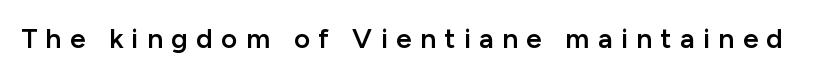
Q: Is the text bold? A: Semi-bold.
Q: Is the text italic (slanted)? A: No, it is upright.
Q: Is the typeface a serif or a sans-serif typeface? A: Sans-serif.
Q: Is the text underlined? A: No.
Q: Is the spacing between letters normal or unusually wide? A: Unusually wide.
Q: Width (condensed, normal, or wide)? A: Normal.
Q: Stroke contrast? A: Low.
Q: x-height? A: Medium.
Q: Monospaced? A: No.
